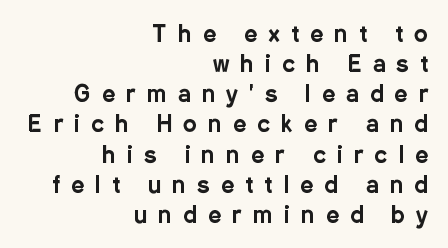
The image shows 23 px text type, upright; set right-aligned, normal line spacing (1.31x), unusually wide letter spacing (+0.49 em), not underlined.
